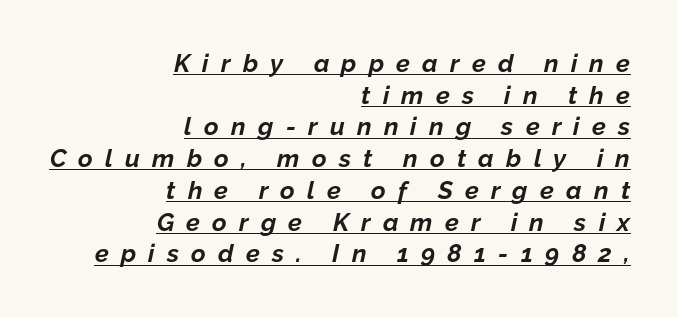
The image shows 25 px bold type, italic (leaning right); set right-aligned, normal line spacing (1.27x), unusually wide letter spacing (+0.49 em), underlined.
